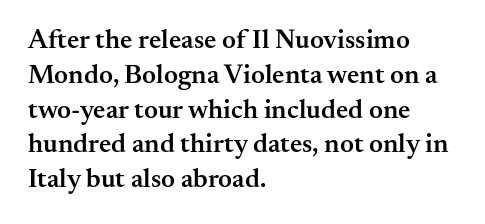
The image shows 27 px text type, upright; set left-aligned, normal line spacing (1.29x), normal letter spacing, not underlined.
